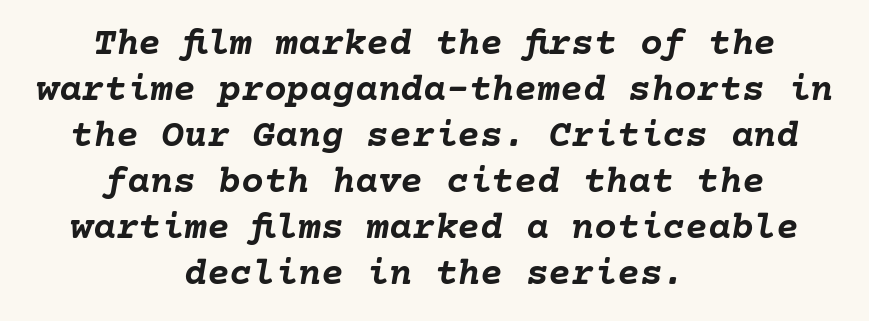
The text block is weighted toward neither margin, spreading evenly from the middle. Beneath every word, the page is bare. The lettering tilts uniformly, giving the passage an italic look. A typesetter would call this zero additional tracking. Each glyph is drawn with heavy, bold strokes.
